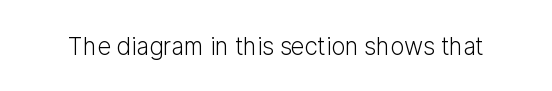
Q: Is the text bold? A: No.
Q: Is the text italic (slanted)? A: No, it is upright.
Q: Is the text underlined? A: No.
Q: Is the spacing between letters normal or unusually wide? A: Normal.
